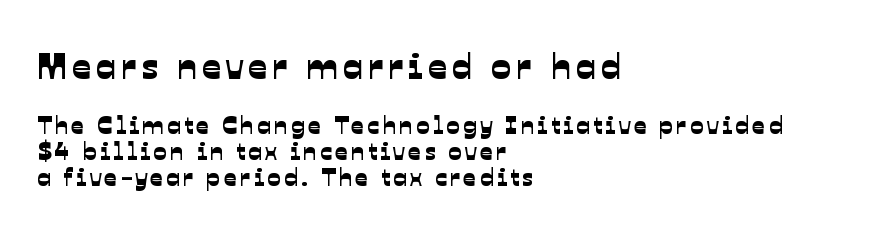
Q: Is the typeface a serif or a sans-serif typeface? A: Sans-serif.
Q: Is the text underlined? A: No.
Q: How is the paragraph aligned? A: Left-aligned.
Q: Is the spacing between lines tight, normal or loose? A: Tight.
Q: Which block of text is set in a larger size, the first (top) or the second (bottom)? A: The first (top) one.
Q: Width (condensed, normal, or wide)? A: Normal.
Q: Stroke contrast? A: Low.
Q: x-height? A: Medium.
Q: Monospaced? A: No.
